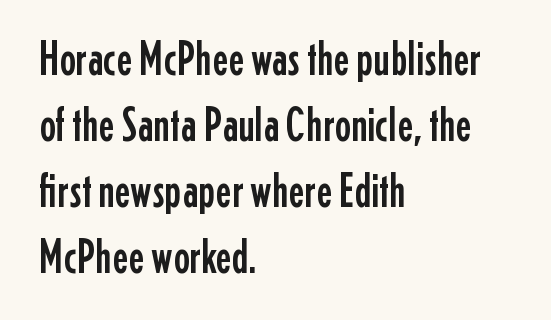
{"serif": "no", "italic": "no", "width": "condensed", "stroke_contrast": "low", "x_height": "medium", "monospaced": "no", "underline": "no", "align": "left", "line_spacing": "normal", "line_spacing_ratio": 1.35, "letter_spacing": "normal", "letter_spacing_em": 0.0, "glyph_px": 49}
